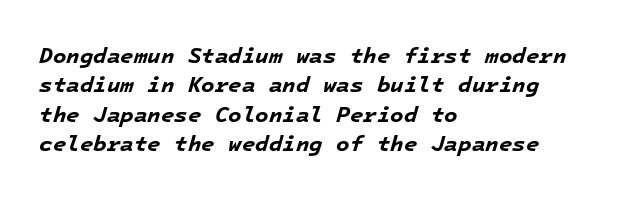
{"italic": "yes", "lean": "right", "slant_degrees": 16, "bold": "yes", "underline": "no", "align": "left", "line_spacing": "normal", "line_spacing_ratio": 1.33, "letter_spacing": "normal", "letter_spacing_em": 0.0, "glyph_px": 22}
